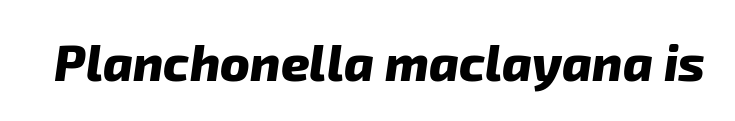
Q: Is the text bold? A: Yes.
Q: Is the typeface a serif or a sans-serif typeface? A: Sans-serif.
Q: Is the text underlined? A: No.
Q: Is the spacing between letters normal or unusually wide? A: Normal.
Q: Width (condensed, normal, or wide)? A: Normal.
Q: Stroke contrast? A: Low.
Q: x-height? A: Medium.
Q: Monospaced? A: No.
